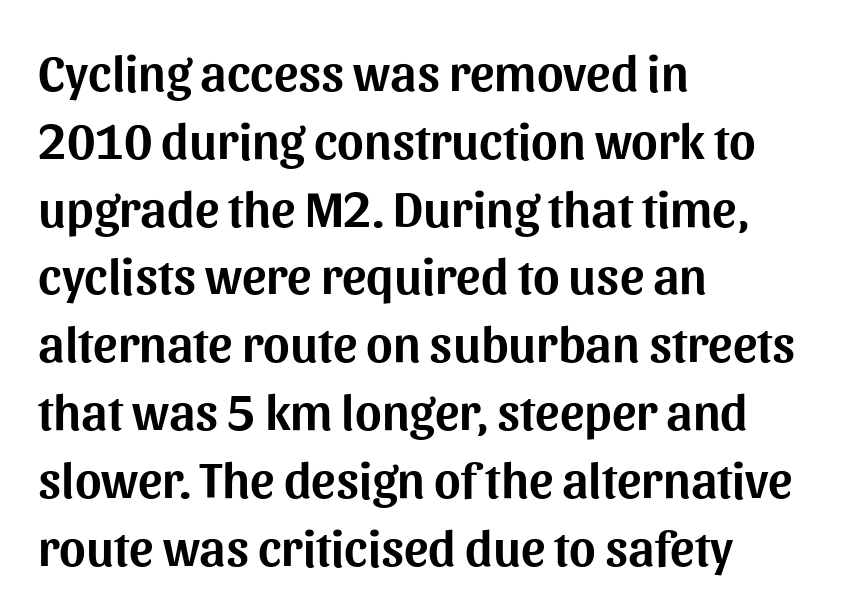
The lettering holds an erect, upright posture throughout. Here the glyphs are tracked normally, forming tight word shapes. Does the copy run flush right? No — it runs flush left. What kind of face is this? One without serifs — a sans.
